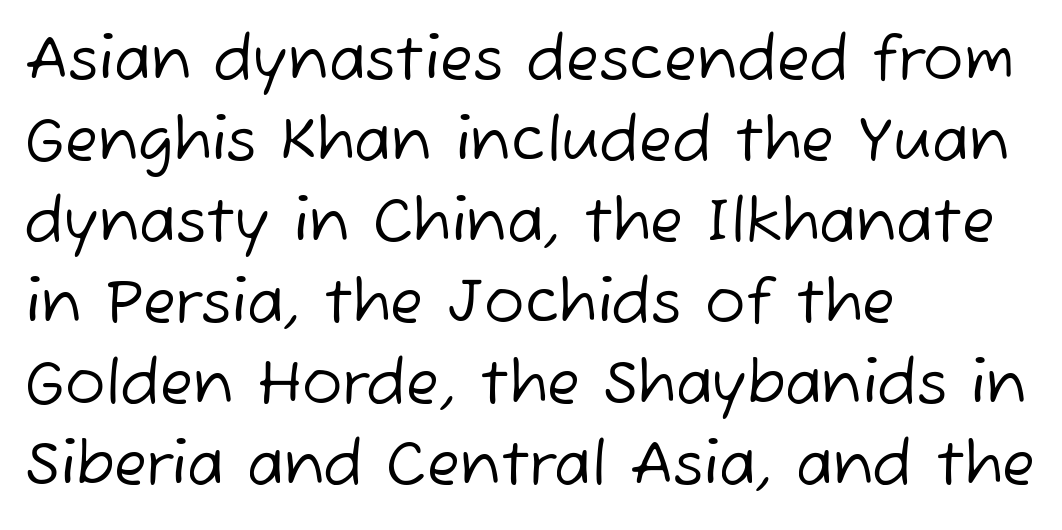
The image shows 60 px regular-weight sans-serif type; set left-aligned, normal line spacing (1.35x), normal letter spacing, not underlined; low stroke contrast and a medium x-height.
